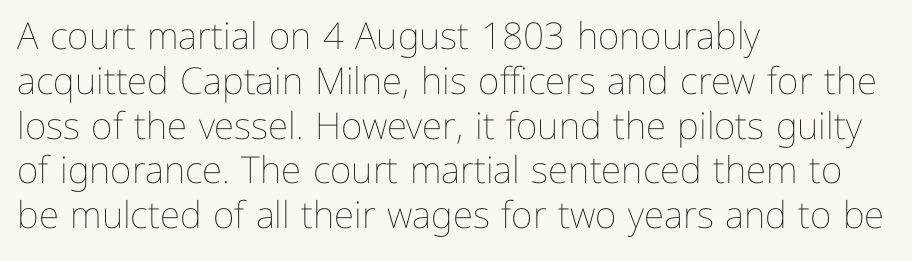
Nothing unusual about the tracking: characters are spaced as the font intends. The compositor pushed each line to the left boundary. The font sits on the lighter half of the weight spectrum, regular included. Think of a printed novel: that variable character pitch is what you see here. These lines were composed using upright roman letters. No word sits above an underline.
